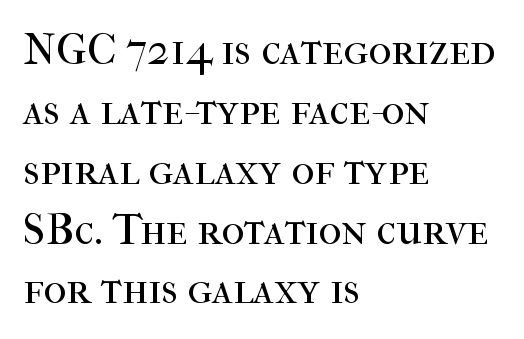
{"serif": "yes", "italic": "no", "bold": "no", "weight": "regular", "width": "normal", "stroke_contrast": "high", "x_height": "medium", "monospaced": "no", "underline": "no", "align": "left", "line_spacing": "normal", "line_spacing_ratio": 1.36, "letter_spacing": "normal", "letter_spacing_em": 0.0, "glyph_px": 44}
